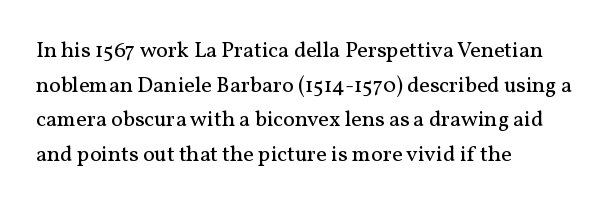
{"italic": "no", "bold": "no", "underline": "no", "align": "left", "line_spacing": "normal", "line_spacing_ratio": 1.57, "letter_spacing": "normal", "letter_spacing_em": 0.0, "glyph_px": 22}
